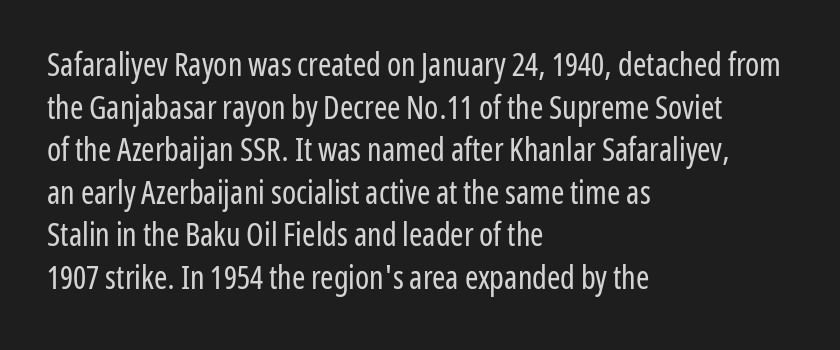
The image shows 32 px regular-weight, condensed sans-serif type, upright; set left-aligned, normal line spacing (1.33x), normal letter spacing, not underlined; low stroke contrast and a medium x-height.
